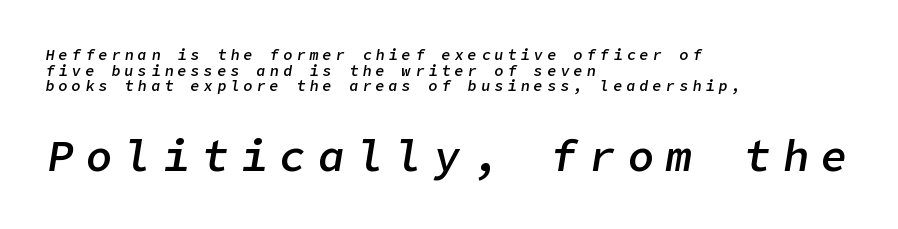
The image shows 44 px semibold type, italic (leaning right); set left-aligned, tight line spacing (1.04x), unusually wide letter spacing (+0.28 em), not underlined; the second (bottom) block is 2.93x larger; low stroke contrast and a medium x-height.
